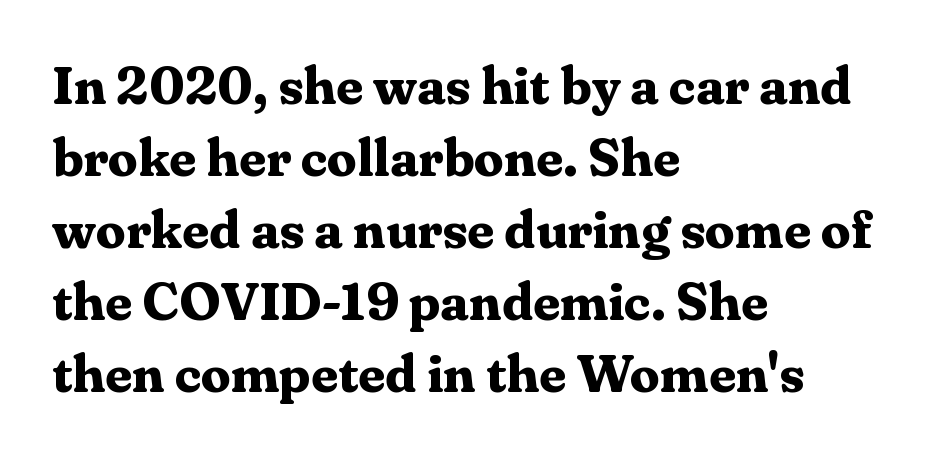
Q: Is the text bold? A: Yes.
Q: Is the text italic (slanted)? A: No, it is upright.
Q: Is the typeface a serif or a sans-serif typeface? A: Serif.
Q: Is the text underlined? A: No.
Q: How is the paragraph aligned? A: Left-aligned.
Q: Is the spacing between letters normal or unusually wide? A: Normal.
Q: Is the spacing between lines tight, normal or loose? A: Normal.
Q: Width (condensed, normal, or wide)? A: Normal.
Q: Stroke contrast? A: Medium.
Q: x-height? A: Medium.
Q: Monospaced? A: No.
